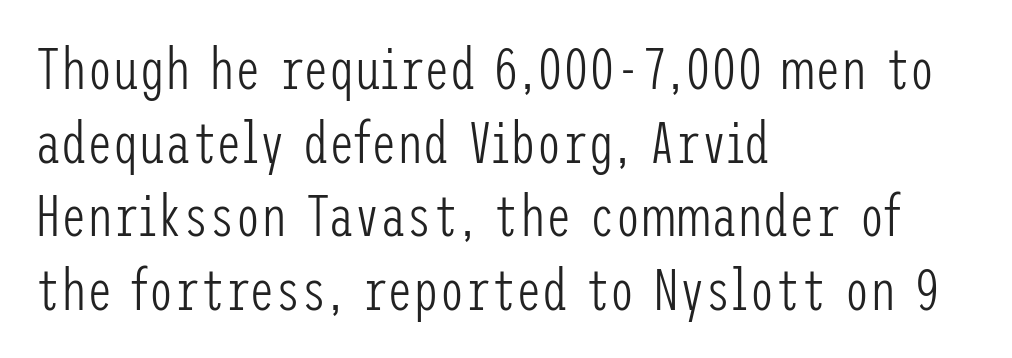
In CSS terms this would be text-align: left. Notice how the stems are strictly vertical — no italics here. I'd call this a sans setting — the letters go barefoot. On a weight scale, this lands at 450 or below. Leading: standard. Underlining? Definitely not there.
